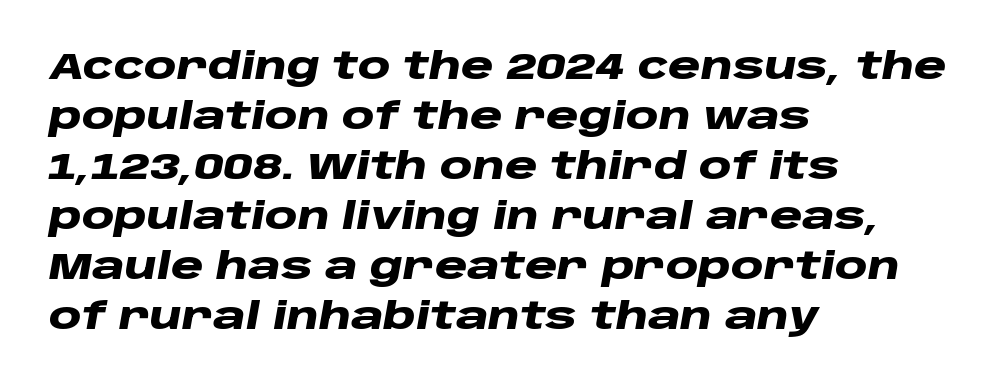
Each new line begins a customary step beneath the previous one. Rendered with sloped, italic letterforms. Looks like regular typesetting: each glyph gets only the width it needs. The sample has been set heavy, in full bold. The baseline area is clear.
